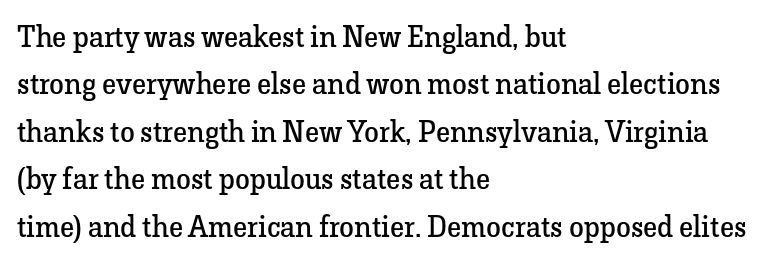
The image shows 30 px regular-weight serif type, upright; set left-aligned, normal line spacing (1.58x), normal letter spacing, not underlined; low stroke contrast and a medium x-height.
